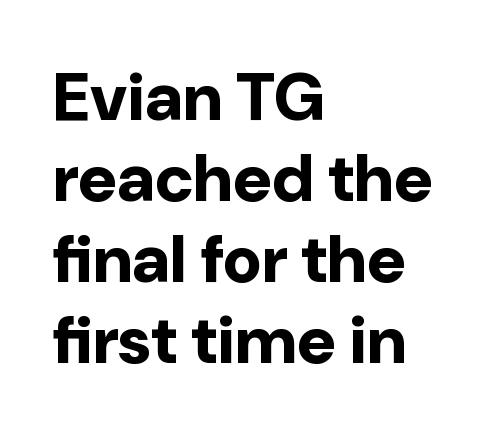
{"serif": "no", "italic": "no", "bold": "yes", "weight": "bold", "width": "normal", "stroke_contrast": "low", "x_height": "medium", "monospaced": "no", "underline": "no", "align": "left", "line_spacing_ratio": 1.21, "letter_spacing": "normal", "letter_spacing_em": 0.0, "glyph_px": 67}
